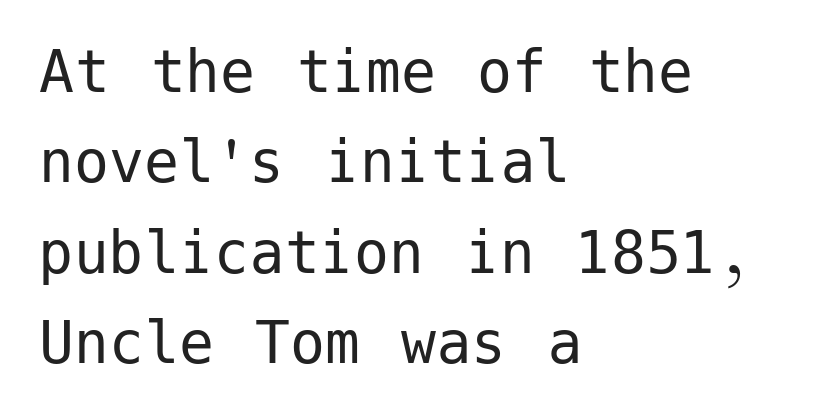
{"serif": "no", "italic": "no", "bold": "no", "weight": "regular", "width": "normal", "stroke_contrast": "low", "x_height": "medium", "underline": "no", "align": "left", "line_spacing": "normal", "line_spacing_ratio": 1.29, "letter_spacing": "normal", "letter_spacing_em": 0.0, "glyph_px": 70}
